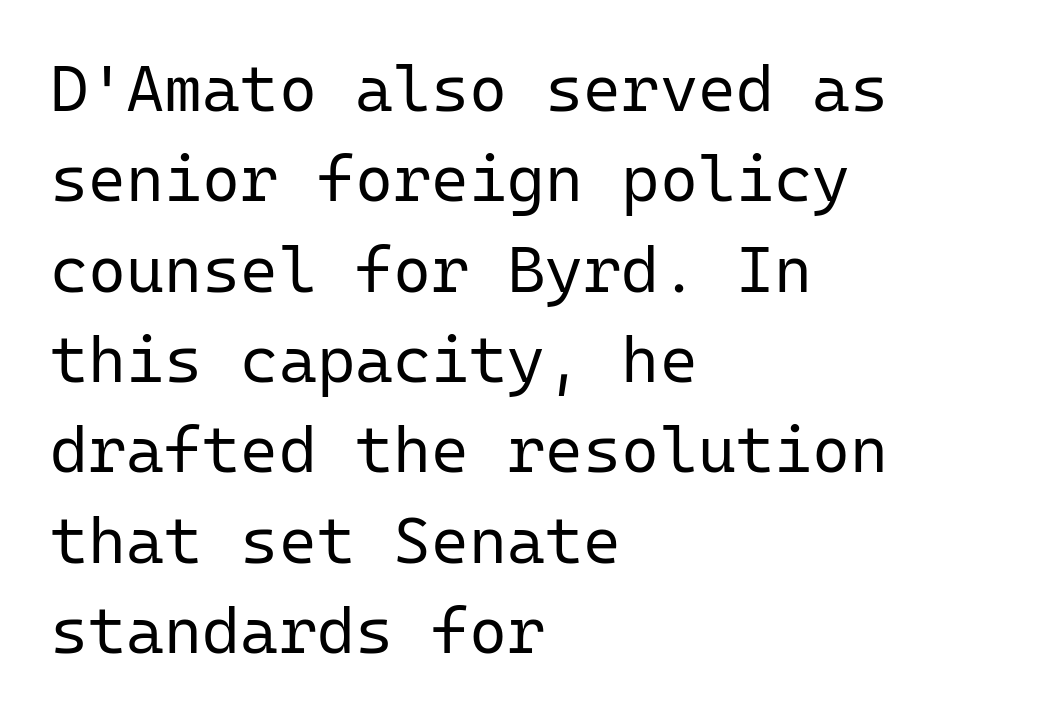
{"serif": "no", "italic": "no", "bold": "no", "weight": "regular", "width": "normal", "stroke_contrast": "low", "x_height": "medium", "monospaced": "yes", "underline": "no", "align": "left", "line_spacing": "normal", "line_spacing_ratio": 1.39, "letter_spacing": "normal", "letter_spacing_em": 0.0, "glyph_px": 65}
